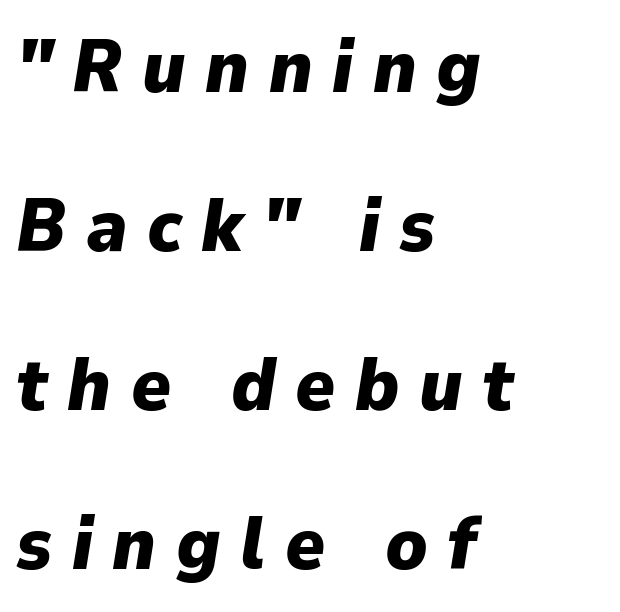
Q: Is the text bold? A: Yes.
Q: Is the text italic (slanted)? A: Yes, it leans right by about 9 degrees.
Q: Is the text underlined? A: No.
Q: How is the paragraph aligned? A: Left-aligned.
Q: Is the spacing between letters normal or unusually wide? A: Unusually wide.
Q: Is the spacing between lines tight, normal or loose? A: Loose.
Q: Width (condensed, normal, or wide)? A: Normal.
Q: Stroke contrast? A: Low.
Q: x-height? A: Medium.
Q: Monospaced? A: No.
